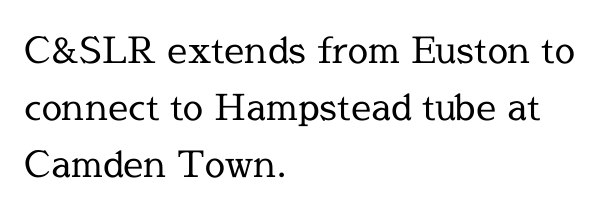
{"serif": "yes", "italic": "no", "bold": "no", "weight": "regular", "width": "normal", "x_height": "medium", "monospaced": "no", "underline": "no", "align": "left", "line_spacing": "normal", "line_spacing_ratio": 1.59, "letter_spacing": "normal", "letter_spacing_em": 0.0, "glyph_px": 36}
